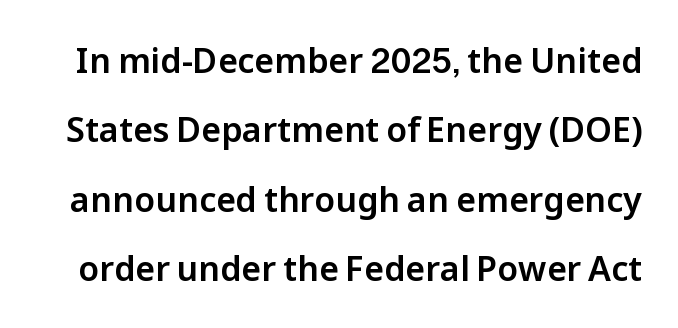
Q: Is the text italic (slanted)? A: No, it is upright.
Q: Is the typeface a serif or a sans-serif typeface? A: Sans-serif.
Q: Is the text underlined? A: No.
Q: Is the spacing between letters normal or unusually wide? A: Normal.
Q: Is the spacing between lines tight, normal or loose? A: Loose.
Q: Width (condensed, normal, or wide)? A: Normal.
Q: Stroke contrast? A: Low.
Q: x-height? A: Medium.
Q: Monospaced? A: No.
